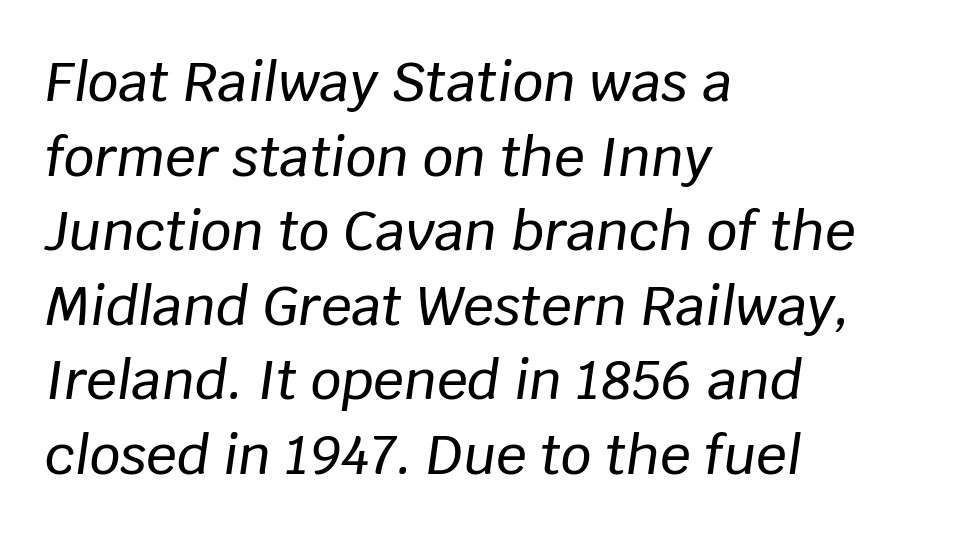
{"italic": "yes", "lean": "right", "slant_degrees": 8, "width": "normal", "stroke_contrast": "low", "x_height": "large", "monospaced": "no", "underline": "no", "align": "left", "line_spacing": "normal", "line_spacing_ratio": 1.38, "letter_spacing": "normal", "letter_spacing_em": 0.0, "glyph_px": 54}
